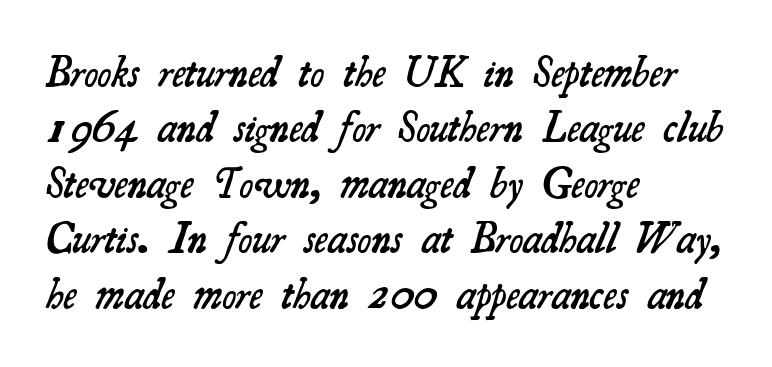
Emphasis by weight is partial: semibold. A typesetter would call this proportional, since set widths differ per character. Regular leading. The baseline area is clear. The typeface chosen for these lines features serifs.
